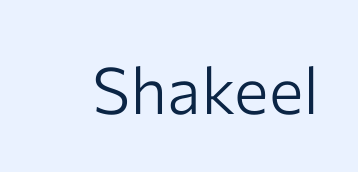
{"serif": "no", "italic": "no", "bold": "no", "weight": "light", "width": "normal", "stroke_contrast": "low", "x_height": "medium", "monospaced": "no", "underline": "no", "letter_spacing": "normal", "letter_spacing_em": 0.0, "glyph_px": 65}
